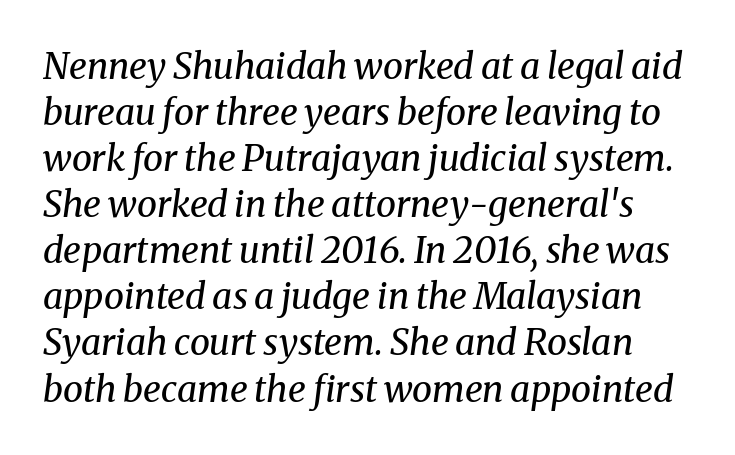
The image shows 36 px regular-weight serif type, italic (leaning right); set normal line spacing (1.28x), normal letter spacing, not underlined; medium stroke contrast and a medium x-height.
